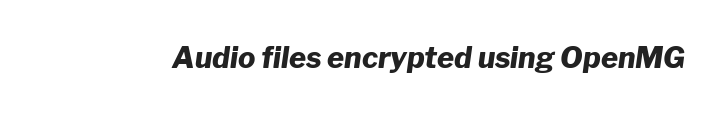
Q: Is the text bold? A: Yes.
Q: Is the text italic (slanted)? A: Yes, it leans right by about 8 degrees.
Q: Is the text underlined? A: No.
Q: Is the spacing between letters normal or unusually wide? A: Normal.
Q: Width (condensed, normal, or wide)? A: Normal.
Q: Stroke contrast? A: Low.
Q: x-height? A: Medium.
Q: Monospaced? A: No.
